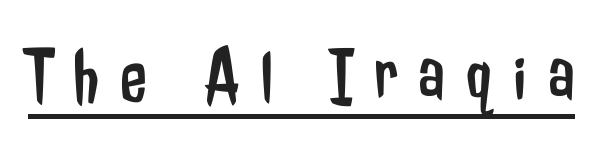
{"serif": "no", "italic": "no", "bold": "no", "weight": "regular", "width": "condensed", "stroke_contrast": "low", "x_height": "medium", "monospaced": "no", "underline": "yes", "letter_spacing": "wide", "letter_spacing_em": 0.27, "glyph_px": 78}
